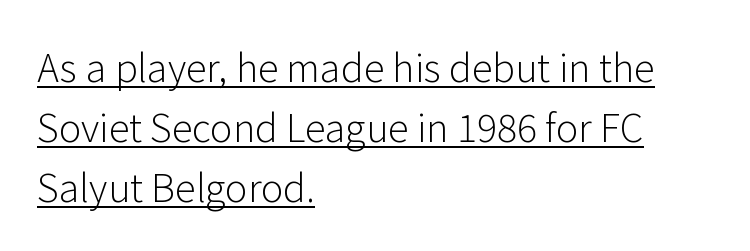
The image shows 38 px light sans-serif type, upright; set left-aligned, normal line spacing (1.58x), normal letter spacing, underlined; low stroke contrast and a medium x-height.
